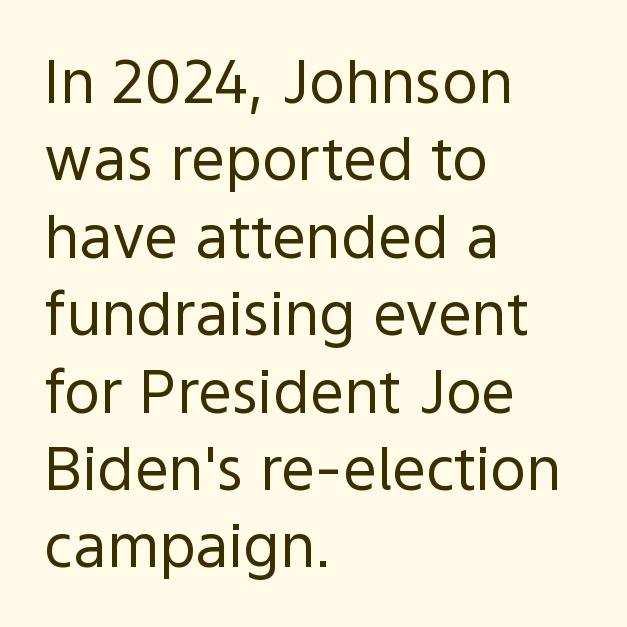
Evenly set lines give the paragraph a standard silhouette. This rendering uses left alignment, leaving the right contour irregular. This is the regular roman posture of the typeface. The area under the type is left untouched. The passage shown is typed in a proportional face where columns would drift.
